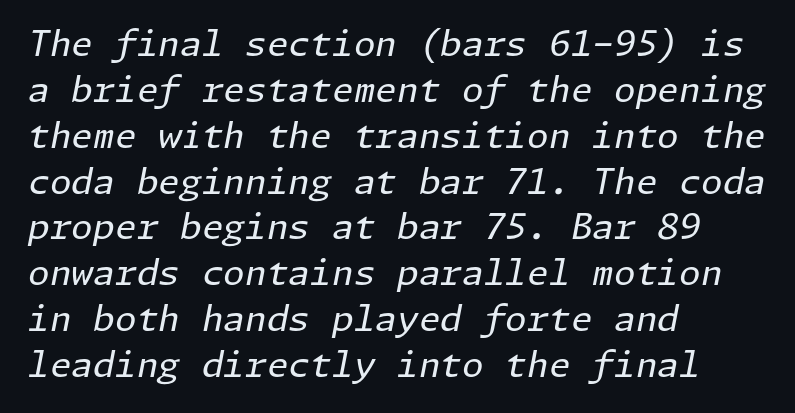
The image shows 35 px regular-weight type, italic (leaning right); set left-aligned, normal line spacing (1.31x), normal letter spacing, not underlined; low stroke contrast and a medium x-height.
